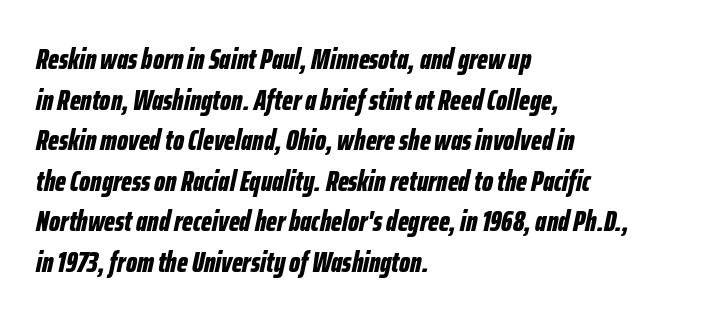
A student would call this left alignment; a typographer would say flush left, rag right. Nobody drew a line under any word here. Weight check: bold — yes, fully. A typesetter would call this zero additional tracking. You could not count columns in this text — the font is proportionally spaced.
